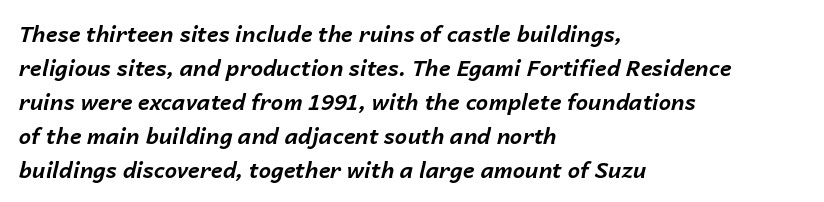
The image shows 22 px bold type, italic (leaning right); set left-aligned, normal line spacing (1.54x), normal letter spacing, not underlined.
